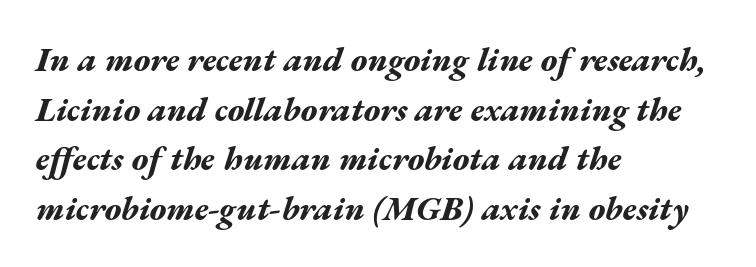
The font's italic variant was chosen for this text. The leading is moderate, giving the passage an even texture. Nothing unusual about the tracking: characters are spaced as the font intends. Chunky letters — that's bold for sure.
